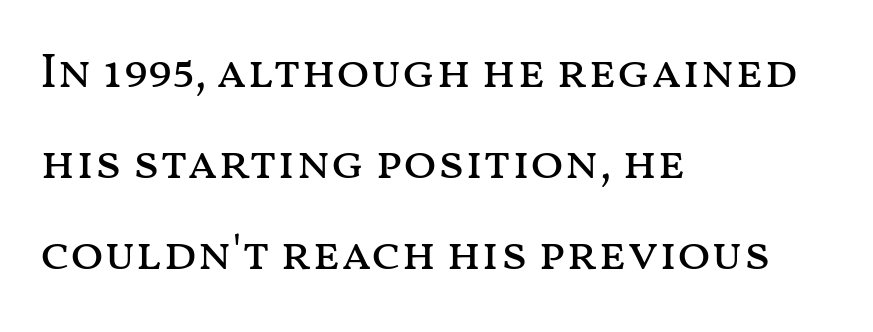
The image shows 49 px regular-weight, wide type, upright; set left-aligned, line spacing 1.86x, normal letter spacing, not underlined; medium stroke contrast and a medium x-height.
